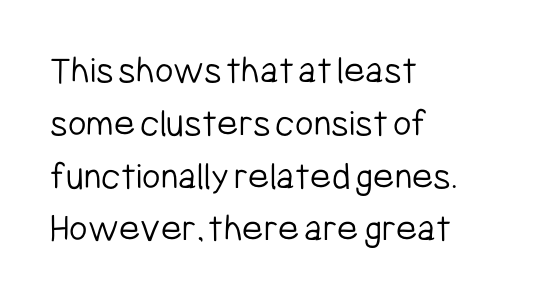
The block of text has a typical density, with ordinary space between rows. Classification — sans serif. Ascenders rise straight up at ninety degrees. You could not count columns in this text — the font is proportionally spaced. Horizontally, the lines are justified to the leading edge only. The passage shown has conventional tracking throughout.
